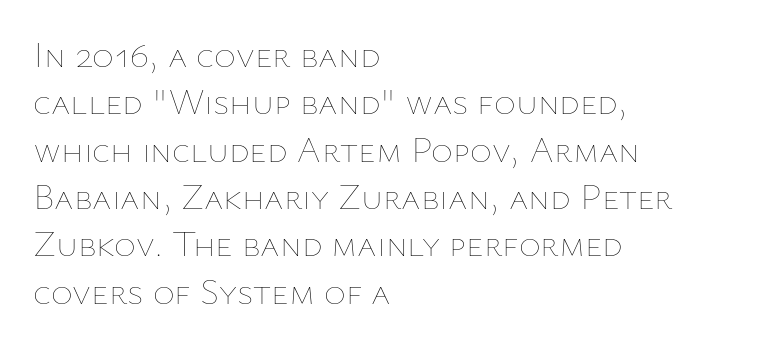
The image shows 37 px thin type, upright; set left-aligned, normal line spacing (1.28x), normal letter spacing, not underlined; low stroke contrast and a medium x-height.
